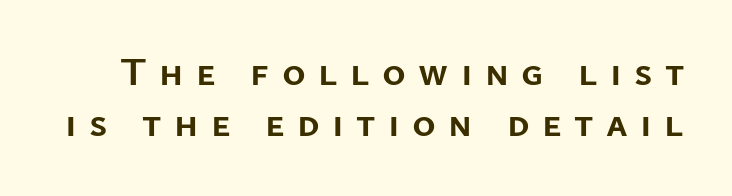
Q: Is the text bold? A: Yes.
Q: Is the text italic (slanted)? A: No, it is upright.
Q: Is the typeface a serif or a sans-serif typeface? A: Sans-serif.
Q: Is the text underlined? A: No.
Q: Is the spacing between letters normal or unusually wide? A: Unusually wide.
Q: Is the spacing between lines tight, normal or loose? A: Normal.
Q: Width (condensed, normal, or wide)? A: Normal.
Q: Stroke contrast? A: Low.
Q: x-height? A: Medium.
Q: Monospaced? A: No.
